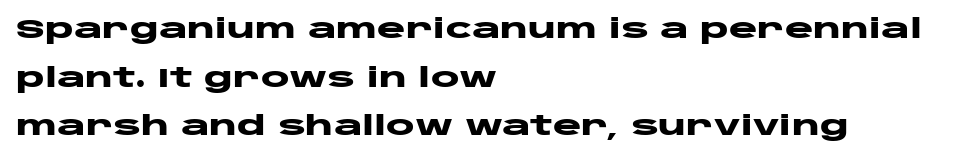
{"italic": "no", "bold": "yes", "underline": "no", "align": "left", "line_spacing_ratio": 1.8, "letter_spacing": "normal", "letter_spacing_em": 0.0, "glyph_px": 27}
